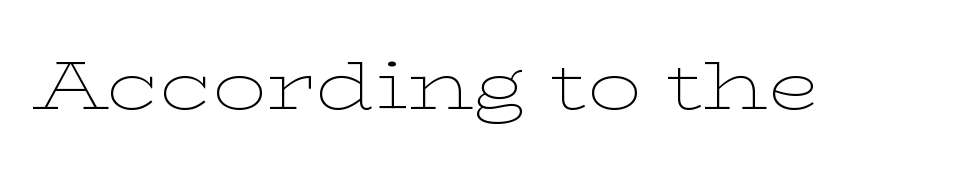
Character widths vary here, with narrow letters taking less room than wide ones. The typeface has the unassuming heft of standard copy or less. Inter-character spacing is left at the font's built-in metrics. Italic? Not at all — the glyphs are vertical.
